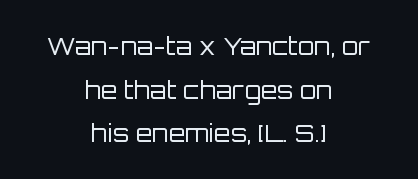
Glance below the letters and you will spot only blank space. Both edges are ragged and mirror each other, which tells us the setting is centered. The letters stand straight up with perfectly vertical stems. No extra tracking has been applied to these lines. No extra ink here — the face is not bold.
